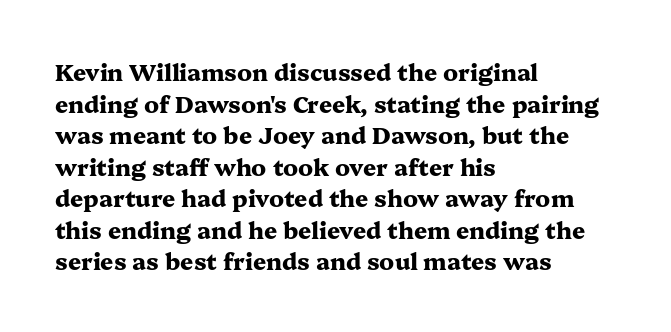
Q: Is the text bold? A: Yes.
Q: Is the text italic (slanted)? A: No, it is upright.
Q: Is the text underlined? A: No.
Q: How is the paragraph aligned? A: Left-aligned.
Q: Is the spacing between letters normal or unusually wide? A: Normal.
Q: Is the spacing between lines tight, normal or loose? A: Normal.
